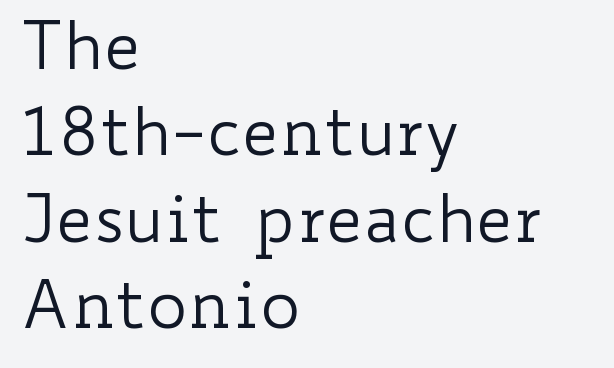
The space directly below the letters is spotless. A typesetter would call this proportional, since set widths differ per character. This is roman type, the default non-slanted kind. Typeset ragged right — the left edge is the straight one. Observe the ordinary spacing: letters are neighbours, not strangers.
